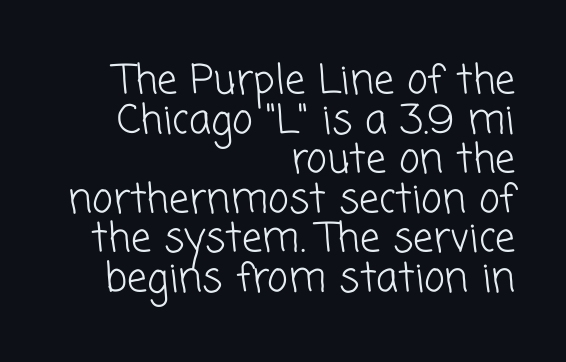
The image shows 40 px light sans-serif type; set right-aligned, tight line spacing (0.99x), normal letter spacing, not underlined; low stroke contrast and a medium x-height.
